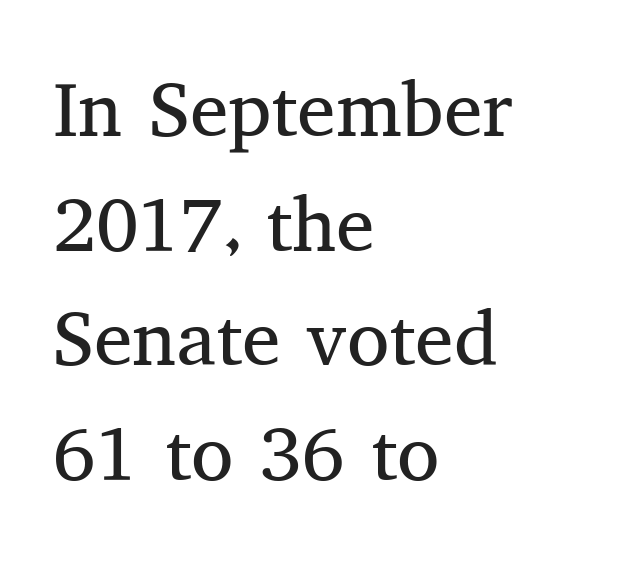
The image shows 77 px regular-weight serif type, upright; set left-aligned, normal line spacing (1.49x), normal letter spacing, not underlined; medium stroke contrast and a medium x-height.
